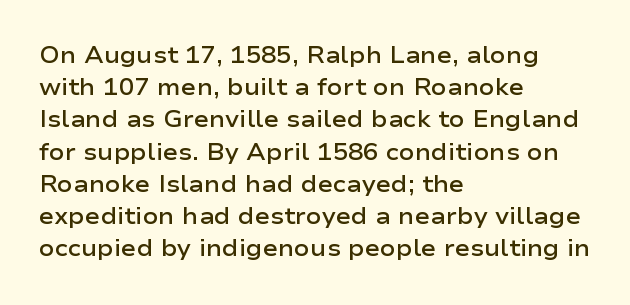
Q: Is the text bold? A: Semi-bold.
Q: Is the text italic (slanted)? A: No, it is upright.
Q: Is the text underlined? A: No.
Q: How is the paragraph aligned? A: Left-aligned.
Q: Is the spacing between letters normal or unusually wide? A: Normal.
Q: Is the spacing between lines tight, normal or loose? A: Normal.
